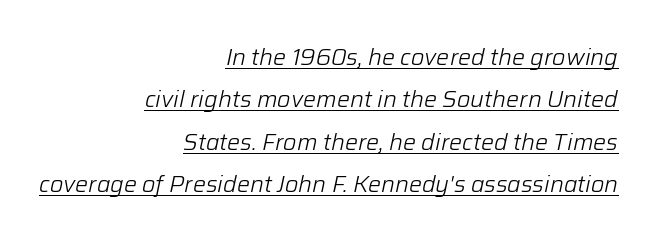
Q: Is the text bold? A: No.
Q: Is the text italic (slanted)? A: Yes, it leans right by about 12 degrees.
Q: Is the text underlined? A: Yes.
Q: How is the paragraph aligned? A: Right-aligned.
Q: Is the spacing between letters normal or unusually wide? A: Normal.
